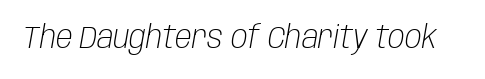
{"italic": "yes", "lean": "right", "slant_degrees": 10, "bold": "no", "weight": "light", "width": "condensed", "stroke_contrast": "low", "x_height": "large", "monospaced": "no", "underline": "no", "letter_spacing": "normal", "letter_spacing_em": 0.0, "glyph_px": 31}
